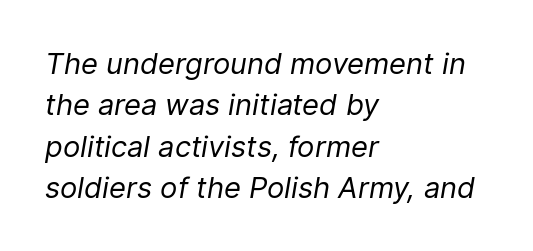
The image shows 29 px regular-weight type, italic (leaning right); set left-aligned, normal line spacing (1.43x), normal letter spacing, not underlined; low stroke contrast and a medium x-height.
